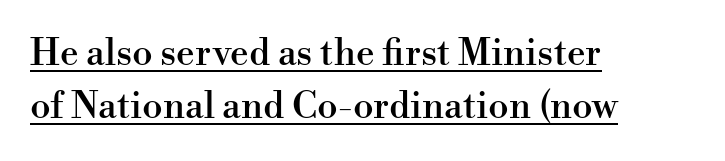
Q: Is the text italic (slanted)? A: No, it is upright.
Q: Is the typeface a serif or a sans-serif typeface? A: Serif.
Q: Is the text underlined? A: Yes.
Q: How is the paragraph aligned? A: Left-aligned.
Q: Is the spacing between letters normal or unusually wide? A: Normal.
Q: Is the spacing between lines tight, normal or loose? A: Normal.
Q: Width (condensed, normal, or wide)? A: Normal.
Q: Stroke contrast? A: High.
Q: x-height? A: Small.
Q: Monospaced? A: No.
